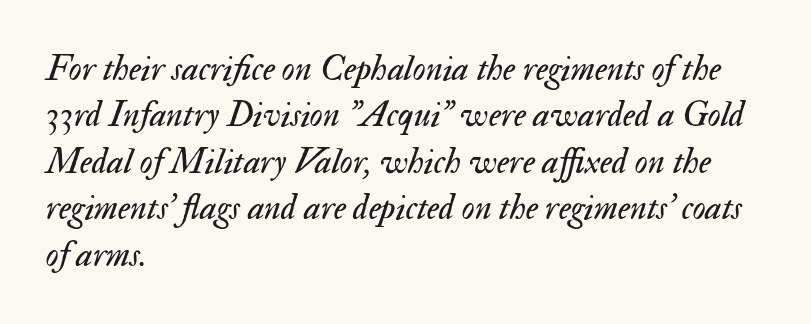
{"italic": "yes", "lean": "right", "slant_degrees": 17, "bold": "no", "weight": "regular", "width": "normal", "stroke_contrast": "medium", "x_height": "small", "monospaced": "no", "underline": "no", "align": "left", "line_spacing": "normal", "line_spacing_ratio": 1.29, "letter_spacing": "normal", "letter_spacing_em": 0.0, "glyph_px": 36}
